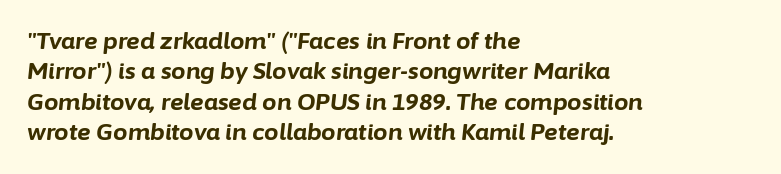
Emphasis by weight is at full strength: bold. Just letters on the line, the space beneath them empty. You can tell it's italic because the verticals aren't actually vertical. Horizontal bands of white between lines are of average thickness.
